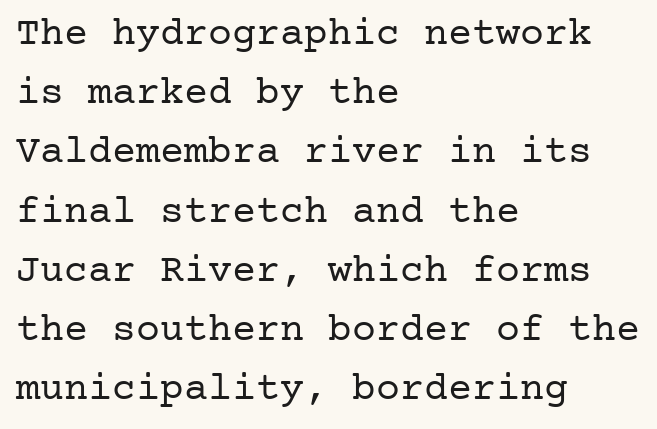
Q: Is the text bold? A: No.
Q: Is the text italic (slanted)? A: No, it is upright.
Q: Is the typeface a serif or a sans-serif typeface? A: Serif.
Q: Is the text underlined? A: No.
Q: How is the paragraph aligned? A: Left-aligned.
Q: Is the spacing between letters normal or unusually wide? A: Normal.
Q: Is the spacing between lines tight, normal or loose? A: Normal.
Q: Width (condensed, normal, or wide)? A: Normal.
Q: Stroke contrast? A: Low.
Q: x-height? A: Medium.
